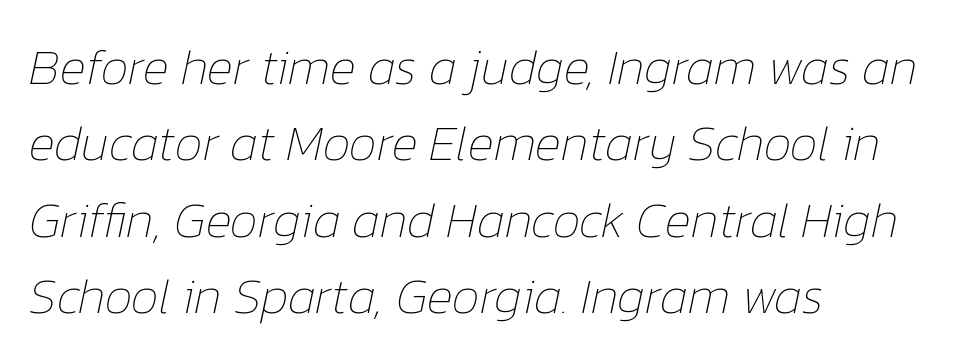
Q: Is the text bold? A: No.
Q: Is the text italic (slanted)? A: Yes, it leans right by about 12 degrees.
Q: Is the text underlined? A: No.
Q: How is the paragraph aligned? A: Left-aligned.
Q: Is the spacing between letters normal or unusually wide? A: Normal.
Q: Is the spacing between lines tight, normal or loose? A: Normal.
Q: Width (condensed, normal, or wide)? A: Normal.
Q: Stroke contrast? A: Low.
Q: x-height? A: Medium.
Q: Monospaced? A: No.
